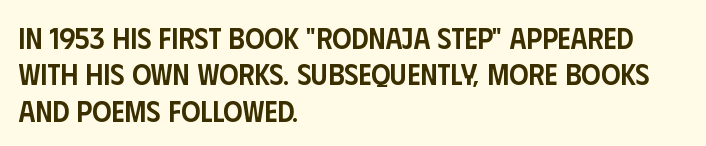
The image shows 30 px semibold, condensed sans-serif type, upright; set left-aligned, line spacing 1.21x, normal letter spacing, not underlined; low stroke contrast and a large x-height.
